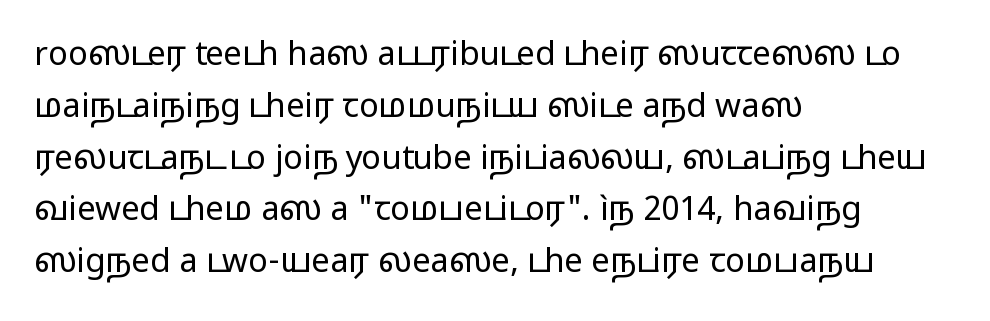
Q: Is the text bold? A: No.
Q: Is the text italic (slanted)? A: No, it is upright.
Q: Is the typeface a serif or a sans-serif typeface? A: Sans-serif.
Q: Is the text underlined? A: No.
Q: How is the paragraph aligned? A: Left-aligned.
Q: Is the spacing between letters normal or unusually wide? A: Normal.
Q: Is the spacing between lines tight, normal or loose? A: Normal.
Q: Width (condensed, normal, or wide)? A: Wide.
Q: Stroke contrast? A: Low.
Q: x-height? A: Medium.
Q: Monospaced? A: No.
